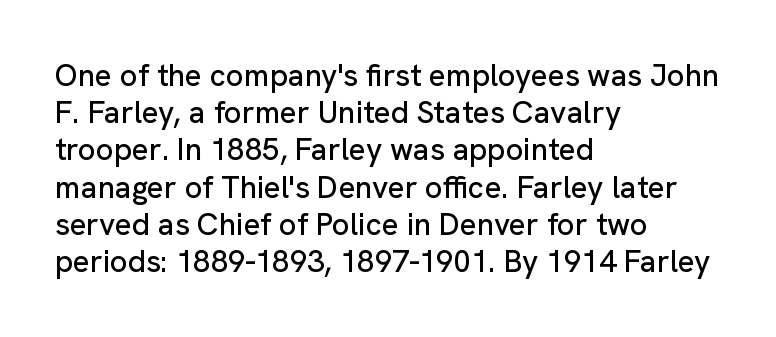
{"serif": "no", "italic": "no", "width": "normal", "stroke_contrast": "low", "x_height": "medium", "monospaced": "no", "underline": "no", "align": "left", "line_spacing_ratio": 1.2, "letter_spacing": "normal", "letter_spacing_em": 0.0, "glyph_px": 31}
